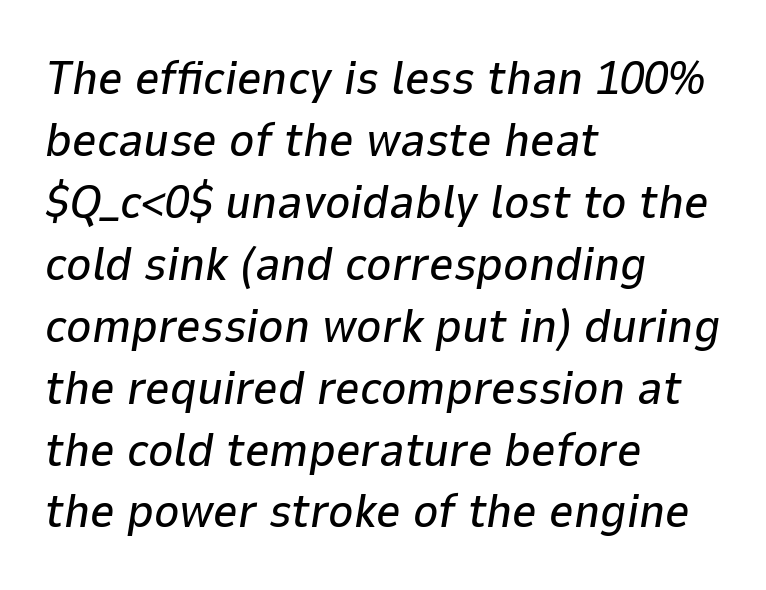
Q: Is the text italic (slanted)? A: Yes, it leans right by about 9 degrees.
Q: Is the text underlined? A: No.
Q: How is the paragraph aligned? A: Left-aligned.
Q: Is the spacing between letters normal or unusually wide? A: Normal.
Q: Is the spacing between lines tight, normal or loose? A: Normal.
Q: Width (condensed, normal, or wide)? A: Normal.
Q: Stroke contrast? A: Low.
Q: x-height? A: Medium.
Q: Monospaced? A: No.
